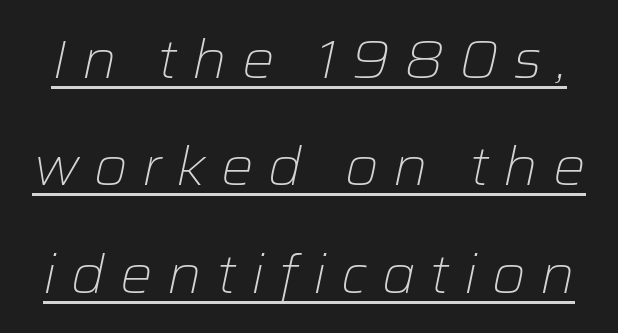
{"italic": "yes", "lean": "right", "slant_degrees": 12, "bold": "no", "weight": "light", "width": "normal", "stroke_contrast": "low", "x_height": "medium", "monospaced": "no", "underline": "yes", "line_spacing": "loose", "line_spacing_ratio": 1.99, "letter_spacing": "wide", "letter_spacing_em": 0.27, "glyph_px": 54}
